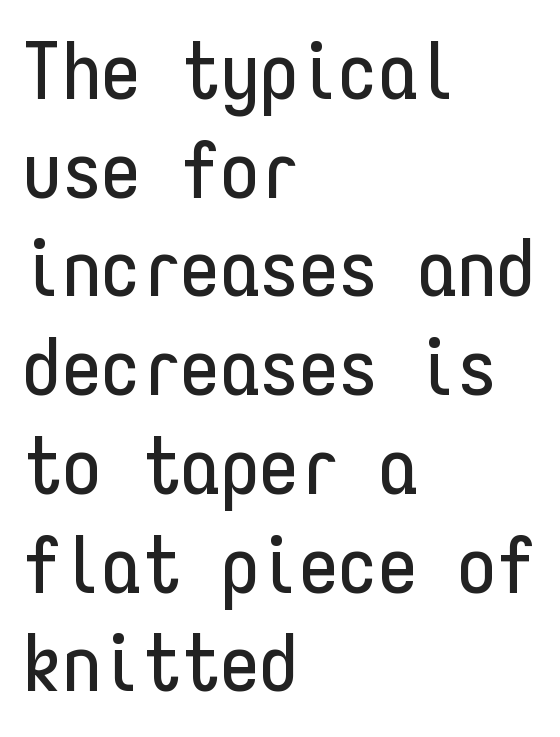
The image shows 79 px condensed sans-serif type, upright, monospaced; set left-aligned, normal line spacing (1.25x), normal letter spacing, not underlined; low stroke contrast and a medium x-height.
